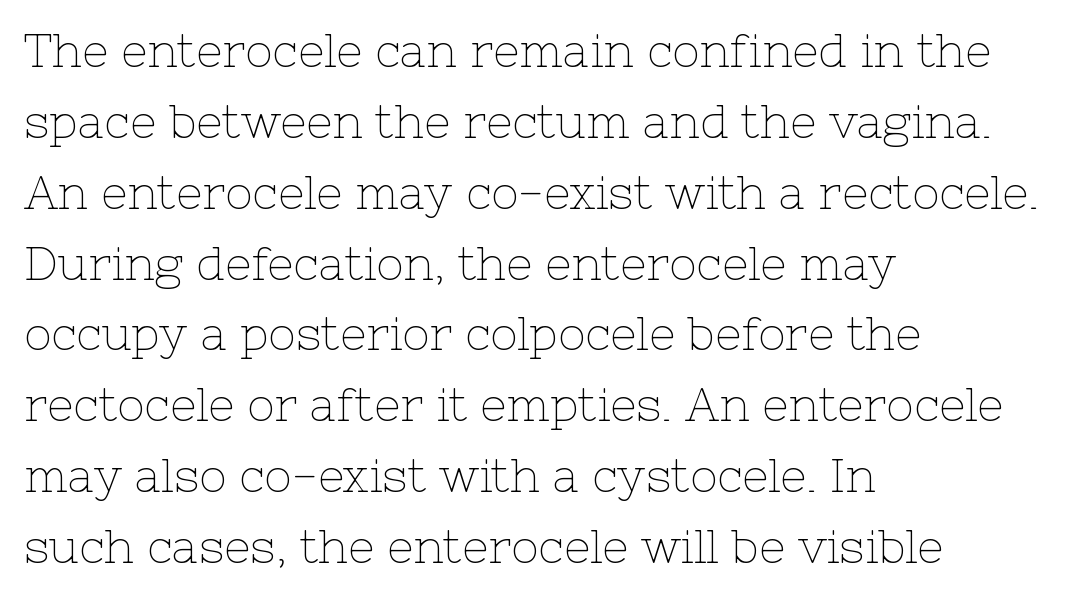
Q: Is the text bold? A: No.
Q: Is the text italic (slanted)? A: No, it is upright.
Q: Is the typeface a serif or a sans-serif typeface? A: Serif.
Q: Is the text underlined? A: No.
Q: How is the paragraph aligned? A: Left-aligned.
Q: Is the spacing between letters normal or unusually wide? A: Normal.
Q: Is the spacing between lines tight, normal or loose? A: Normal.
Q: Width (condensed, normal, or wide)? A: Normal.
Q: Stroke contrast? A: Low.
Q: x-height? A: Medium.
Q: Monospaced? A: No.
